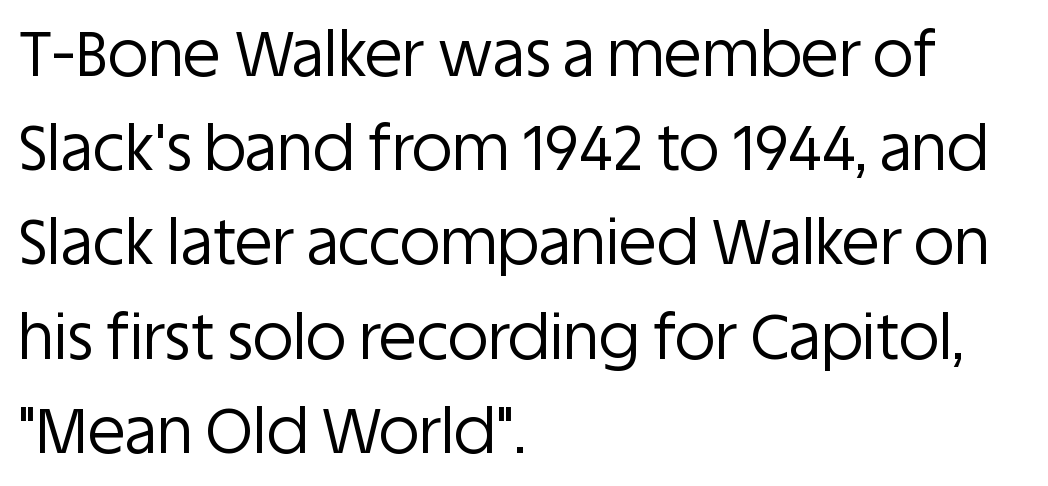
{"serif": "no", "italic": "no", "bold": "no", "weight": "regular", "width": "normal", "stroke_contrast": "low", "x_height": "large", "monospaced": "no", "underline": "no", "align": "left", "line_spacing": "normal", "line_spacing_ratio": 1.52, "letter_spacing": "normal", "letter_spacing_em": 0.0, "glyph_px": 62}
